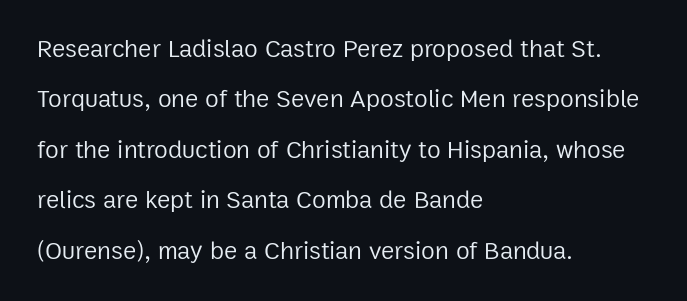
Every stem runs plumb, perpendicular to the baseline. Each stroke keeps to a modest, everyday thickness or less. Compared with a centered layout, this one pins lines to the left instead. In terms of leading, this rendering errs on the spacious side. Does extra space separate the letters? No, they use regular spacing.
